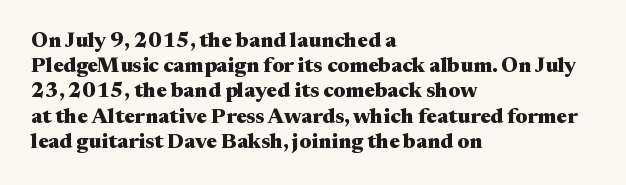
{"italic": "no", "bold": "yes", "underline": "no", "align": "left", "line_spacing_ratio": 1.2, "letter_spacing": "normal", "letter_spacing_em": 0.0, "glyph_px": 21}
